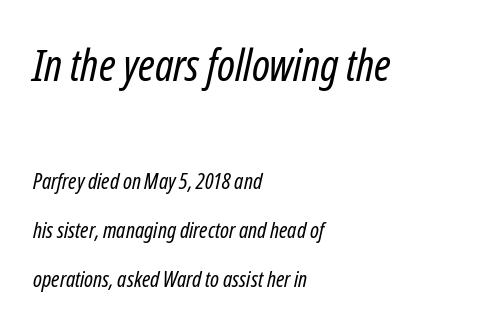
Q: Is the text bold? A: No.
Q: Is the text italic (slanted)? A: Yes, it leans right by about 12 degrees.
Q: Is the text underlined? A: No.
Q: How is the paragraph aligned? A: Left-aligned.
Q: Is the spacing between letters normal or unusually wide? A: Normal.
Q: Is the spacing between lines tight, normal or loose? A: Loose.
Q: Which block of text is set in a larger size, the first (top) or the second (bottom)? A: The first (top) one.
Q: Width (condensed, normal, or wide)? A: Condensed.
Q: Stroke contrast? A: Low.
Q: x-height? A: Medium.
Q: Monospaced? A: No.
